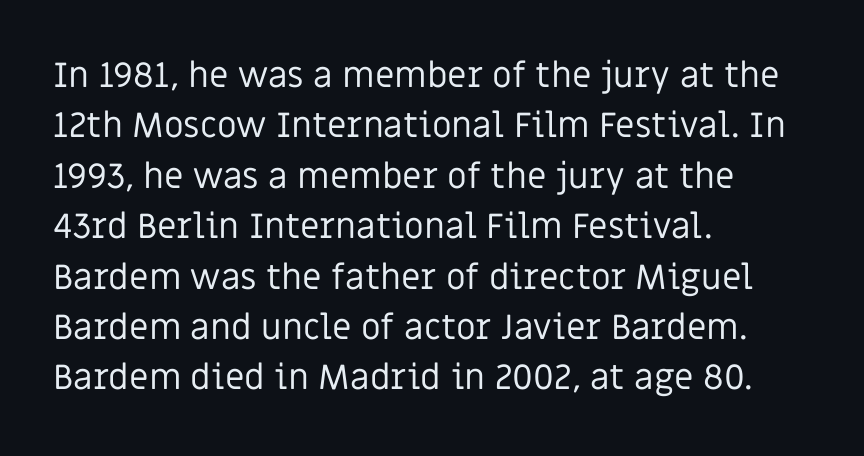
Default kerning and tracking; the words read as compact shapes. A typesetter would label this face a sans. The weight would be labelled regular, book, light, or lighter still. The gap between lines stays unmarked. Visually the block forms a straight wall on the left and a jagged coastline on the right.
